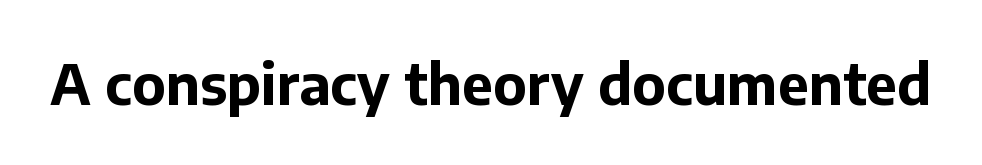
These lines carry a lot of weight — the face is fully bold. Plain, unruled lines of type. Spacing between characters is what you'd get straight out of the box. Style check: upright. These lines are rendered in a variable-pitch font. The typeface chosen for these lines omits serifs.
